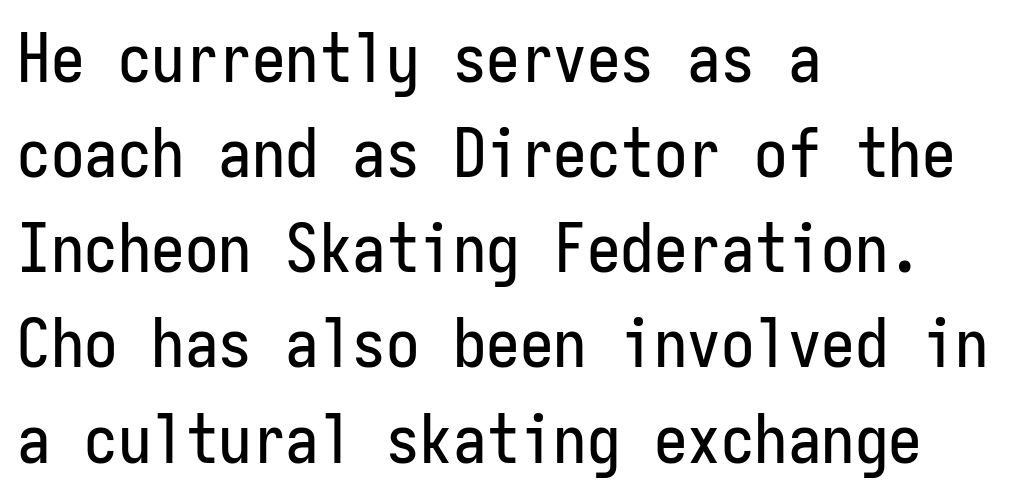
The image shows 67 px condensed sans-serif type, upright, monospaced; set left-aligned, normal line spacing (1.42x), normal letter spacing, not underlined; low stroke contrast and a medium x-height.
